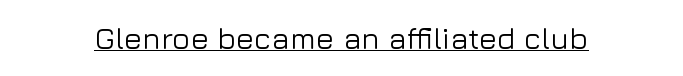
The image shows 30 px sans-serif type, upright; set normal letter spacing, underlined; low stroke contrast and a medium x-height.
